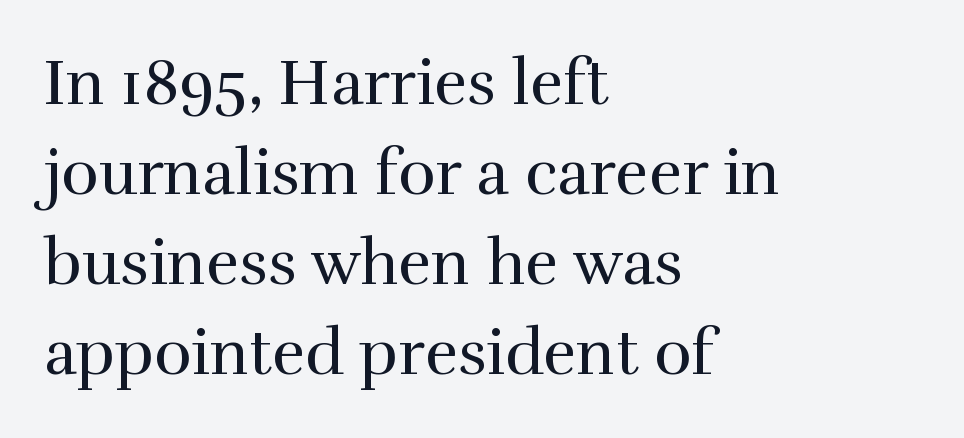
The image shows 63 px regular-weight serif type, upright; set left-aligned, normal line spacing (1.43x), normal letter spacing, not underlined; high stroke contrast and a medium x-height.
